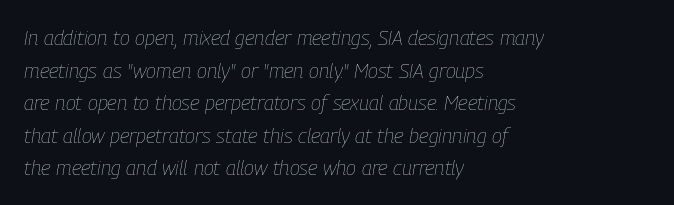
A student would call this left alignment; a typographer would say flush left, rag right. No extra tracking has been applied to these lines. Weight: regular or lighter. Letters rest on an invisible, unmarked baseline.
